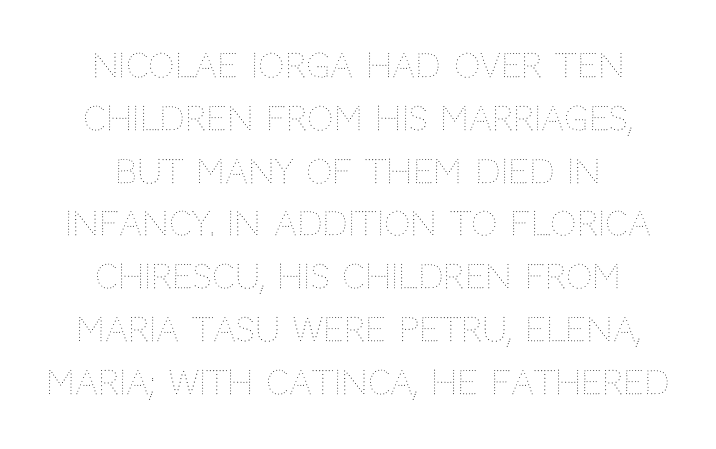
Q: Is the text bold? A: No.
Q: Is the text italic (slanted)? A: No, it is upright.
Q: Is the text underlined? A: No.
Q: How is the paragraph aligned? A: Centered.
Q: Is the spacing between letters normal or unusually wide? A: Normal.
Q: Is the spacing between lines tight, normal or loose? A: Normal.
Q: Width (condensed, normal, or wide)? A: Normal.
Q: Stroke contrast? A: Medium.
Q: x-height? A: Large.
Q: Monospaced? A: No.
